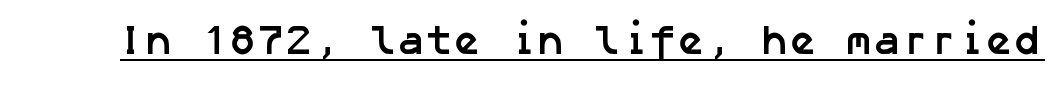
The type is set solid horizontally, with unmodified tracking. Heavy-handed strokes throughout: this text is bold. The rendering shows plain stroke endings on the letterforms — a sans-serif design. A typographer would call this underscored text.
